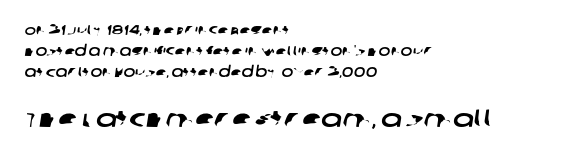
{"underline": "no", "align": "left", "line_spacing": "normal", "line_spacing_ratio": 1.51, "letter_spacing": "normal", "letter_spacing_em": 0.0, "larger_block": "second", "size_ratio": 1.79, "glyph_px": 25}
